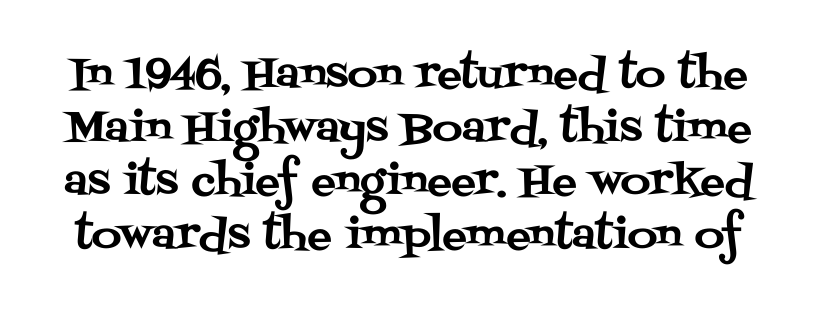
A typesetter would call this zero additional tracking. Letters rest on an invisible, unmarked baseline. Spacing verdict: proportional, widths tailored to each character. Whoever set this chose a conventional vertical rhythm. Little horizontal feet cap the strokes, marking this as serif type.
